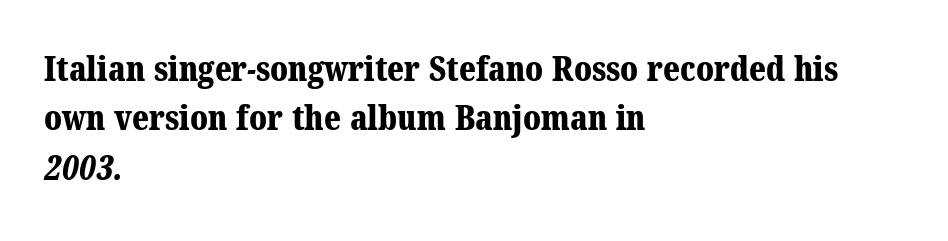
The image shows 34 px bold serif type; set left-aligned, normal line spacing (1.45x), normal letter spacing, not underlined; medium stroke contrast and a medium x-height.
